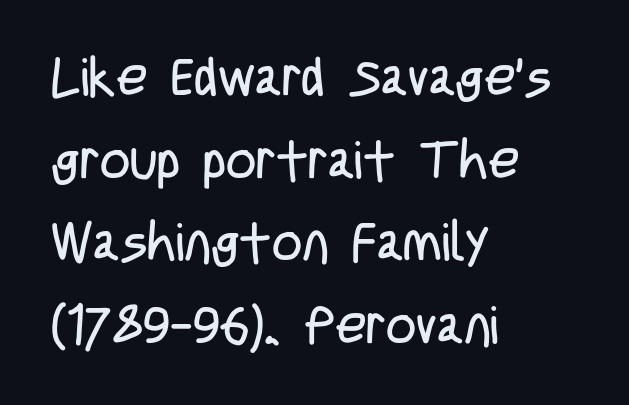
{"serif": "no", "italic": "no", "bold": "no", "weight": "regular", "width": "condensed", "stroke_contrast": "low", "x_height": "large", "monospaced": "no", "underline": "no", "align": "left", "line_spacing": "normal", "line_spacing_ratio": 1.56, "letter_spacing": "normal", "letter_spacing_em": 0.0, "glyph_px": 53}
